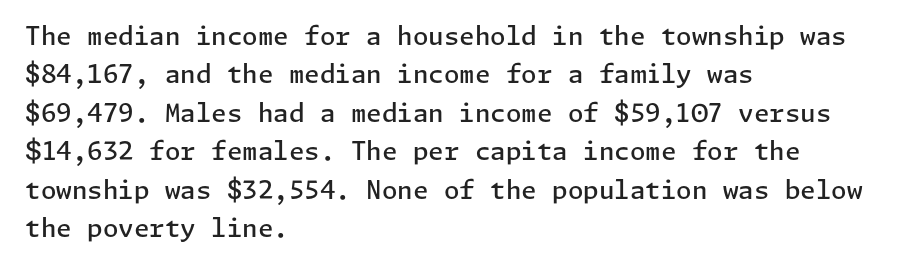
The image shows 25 px text type, upright; set left-aligned, normal line spacing (1.54x), normal letter spacing, not underlined.
